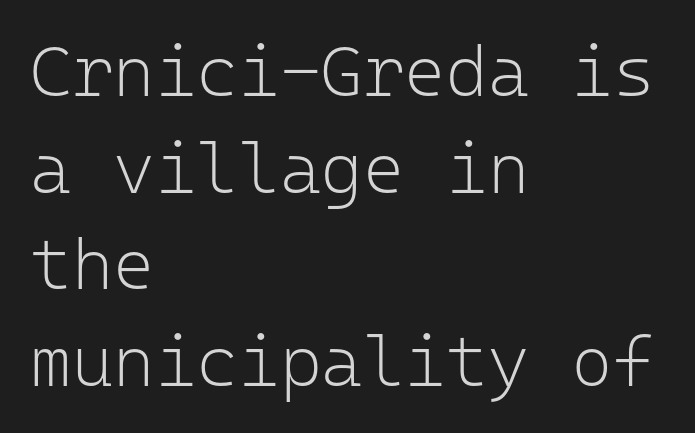
The image shows 71 px light sans-serif type, upright, monospaced; set left-aligned, normal line spacing (1.36x), normal letter spacing, not underlined; low stroke contrast and a medium x-height.
